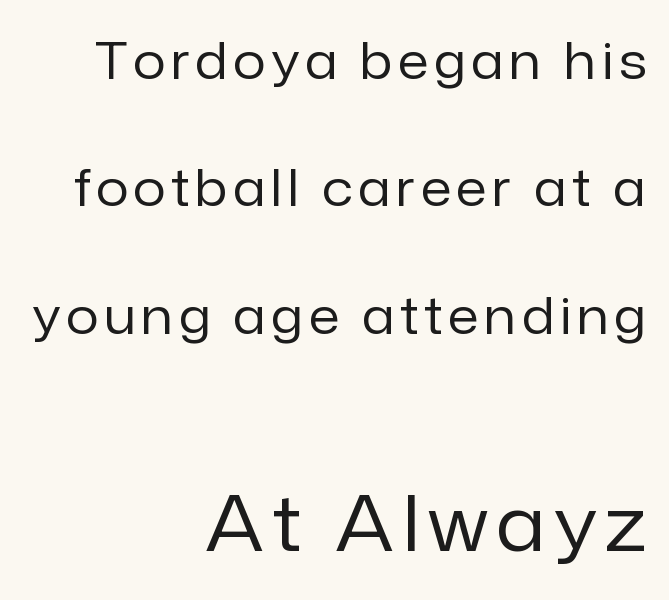
{"serif": "no", "italic": "no", "bold": "no", "weight": "regular", "width": "normal", "stroke_contrast": "low", "x_height": "medium", "monospaced": "no", "underline": "no", "align": "right", "line_spacing": "loose", "line_spacing_ratio": 2.5, "larger_block": "second", "size_ratio": 1.51, "glyph_px": 77}
